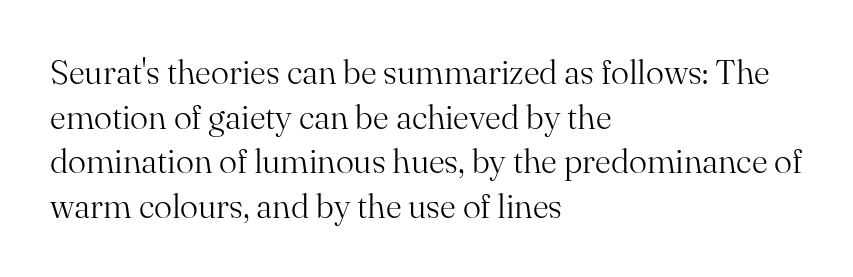
Q: Is the text bold? A: No.
Q: Is the text italic (slanted)? A: No, it is upright.
Q: Is the typeface a serif or a sans-serif typeface? A: Serif.
Q: Is the text underlined? A: No.
Q: How is the paragraph aligned? A: Left-aligned.
Q: Is the spacing between letters normal or unusually wide? A: Normal.
Q: Is the spacing between lines tight, normal or loose? A: Normal.
Q: Width (condensed, normal, or wide)? A: Normal.
Q: Stroke contrast? A: Medium.
Q: x-height? A: Small.
Q: Monospaced? A: No.
